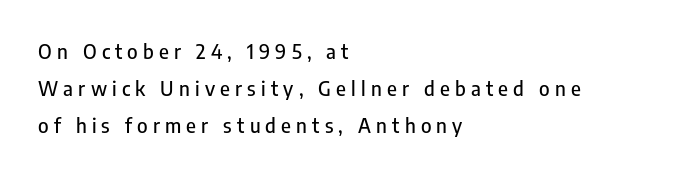
Ordinary non-slanted type is in use. The zone under the glyphs is completely vacant. The lines are quadded left. You could only call the tracking loose — the letters float apart.
